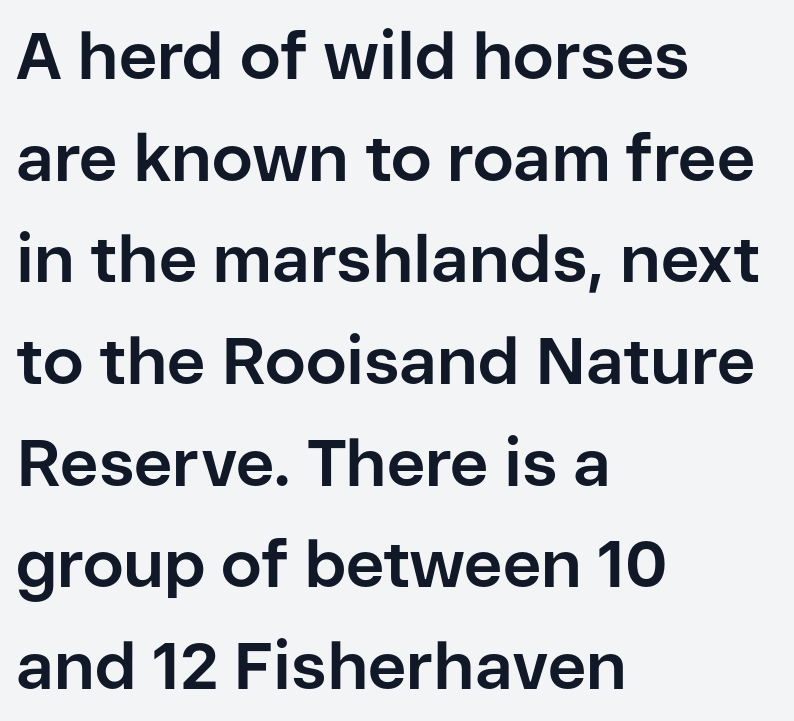
The image shows 66 px bold sans-serif type, upright; set left-aligned, normal line spacing (1.54x), normal letter spacing, not underlined; low stroke contrast and a medium x-height.
